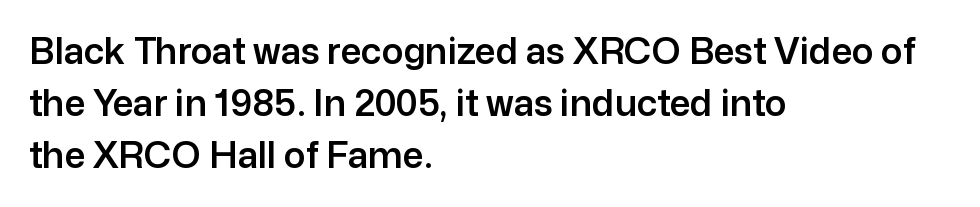
No extra tracking has been applied to these lines. These lines are composed in type without serifs. The vertical gap from one line to the next is medium. Is this a fixed-width face? No — the glyphs have proportional, varying widths. Italic: no, the glyphs are upright roman. The text block is weighted toward the left margin, trailing off unevenly rightward.
